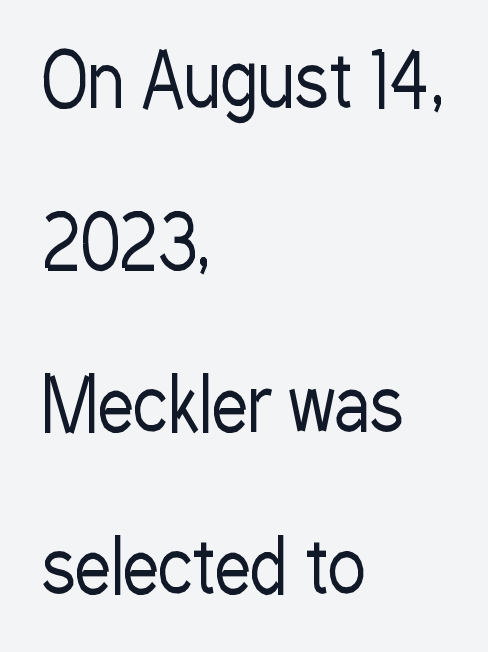
The image shows 72 px regular-weight, condensed sans-serif type, upright; set left-aligned, loose line spacing (2.25x), normal letter spacing, not underlined; low stroke contrast and a medium x-height.
